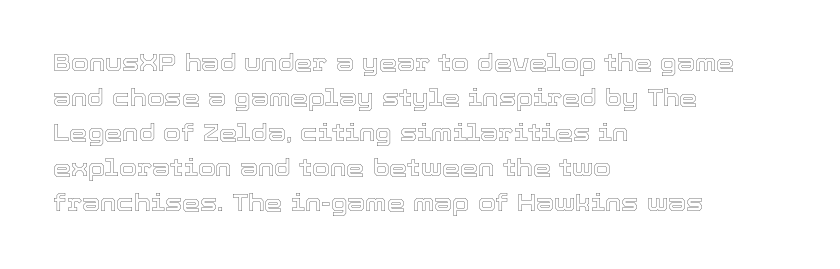
Q: Is the text italic (slanted)? A: No, it is upright.
Q: Is the text underlined? A: No.
Q: How is the paragraph aligned? A: Left-aligned.
Q: Is the spacing between letters normal or unusually wide? A: Normal.
Q: Is the spacing between lines tight, normal or loose? A: Normal.
